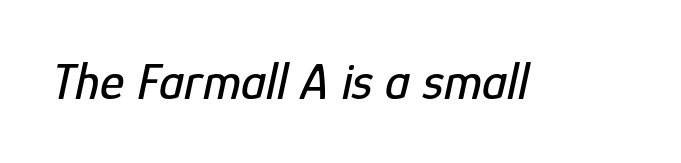
The image shows 52 px condensed type, italic (leaning right); set normal letter spacing, not underlined; low stroke contrast and a medium x-height.
